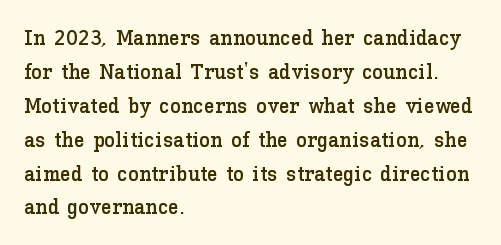
Inter-character spacing is left at the font's built-in metrics. A bare baseline throughout the passage. The typography opts for an upright posture over an oblique one. Casual observation: everything's shoved over to the left.
